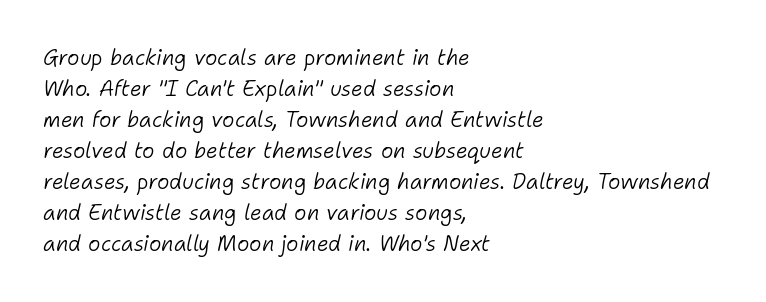
Q: Is the text bold? A: No.
Q: Is the text italic (slanted)? A: Yes, it leans right by about 11 degrees.
Q: Is the text underlined? A: No.
Q: How is the paragraph aligned? A: Left-aligned.
Q: Is the spacing between letters normal or unusually wide? A: Normal.
Q: Is the spacing between lines tight, normal or loose? A: Normal.
